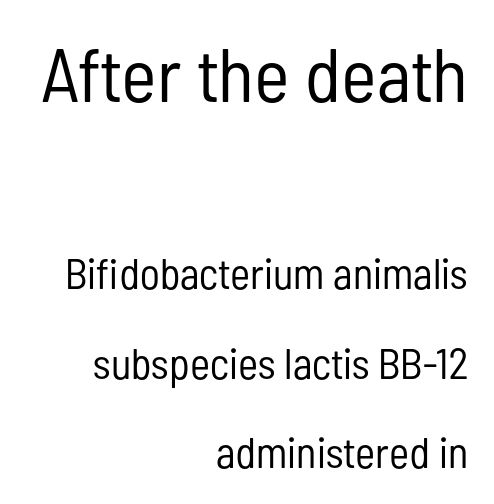
The image shows 76 px regular-weight, condensed sans-serif type, upright; set right-aligned, loose line spacing (2.09x), normal letter spacing, not underlined; the first (top) block is 1.77x larger; low stroke contrast and a medium x-height.
